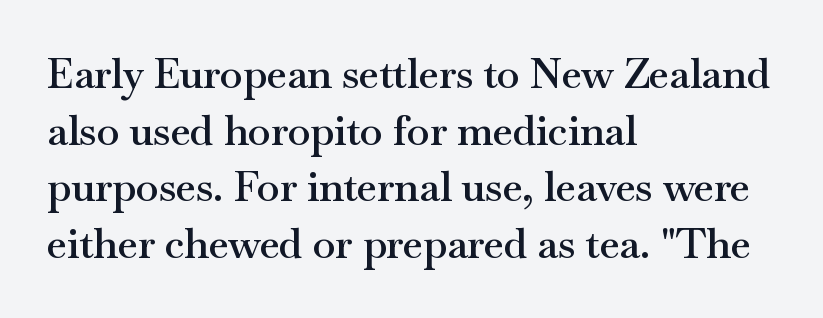
The image shows 41 px semibold, wide serif type, upright; set left-aligned, normal line spacing (1.38x), normal letter spacing, not underlined; medium stroke contrast and a small x-height.
